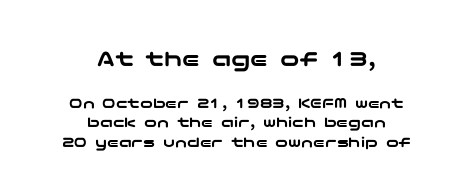
Plain, unruled lines of type. Large over small — that's the arrangement of the two blocks here. Nobody touched the tracking dial on this one. If you folded the block vertically in half, each line would mirror itself in length. The lettering holds an erect, upright posture throughout.
